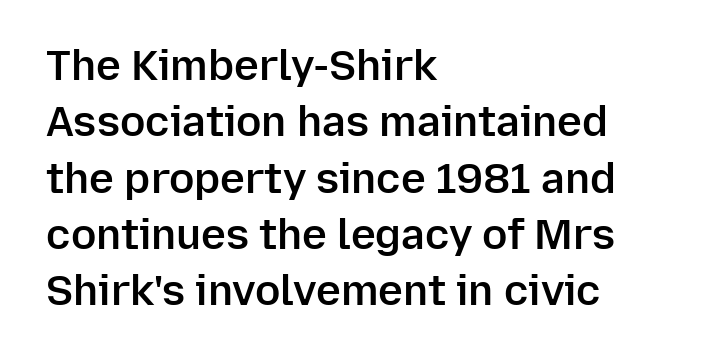
Strokes here are thickened, but only to semibold level. The text was rendered using a sans face with plain stroke endings. Clear beneath every line of the passage. The lettering holds an erect, upright posture throughout. Interline gaps are of average width in this sample.
